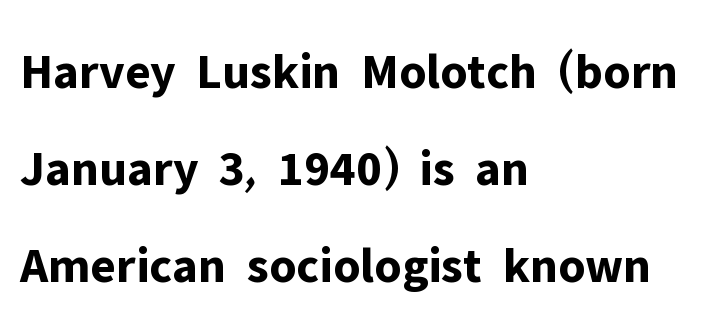
The image shows 51 px bold sans-serif type, upright; set left-aligned, loose line spacing (1.9x), normal letter spacing, not underlined; low stroke contrast and a medium x-height.
